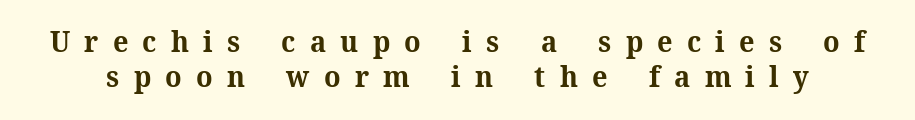
Q: Is the text bold? A: Yes.
Q: Is the text italic (slanted)? A: No, it is upright.
Q: Is the typeface a serif or a sans-serif typeface? A: Serif.
Q: Is the text underlined? A: No.
Q: Is the spacing between letters normal or unusually wide? A: Unusually wide.
Q: Width (condensed, normal, or wide)? A: Normal.
Q: Stroke contrast? A: Medium.
Q: x-height? A: Medium.
Q: Monospaced? A: No.
